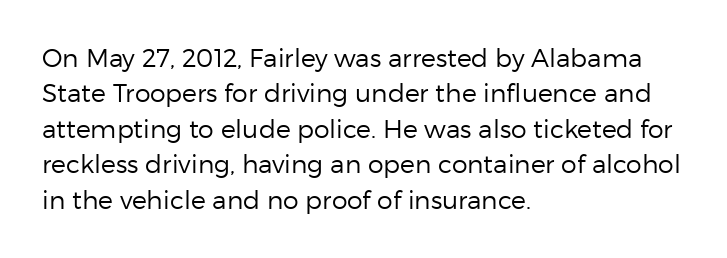
The image shows 25 px text type, upright; set left-aligned, normal line spacing (1.42x), normal letter spacing, not underlined.
